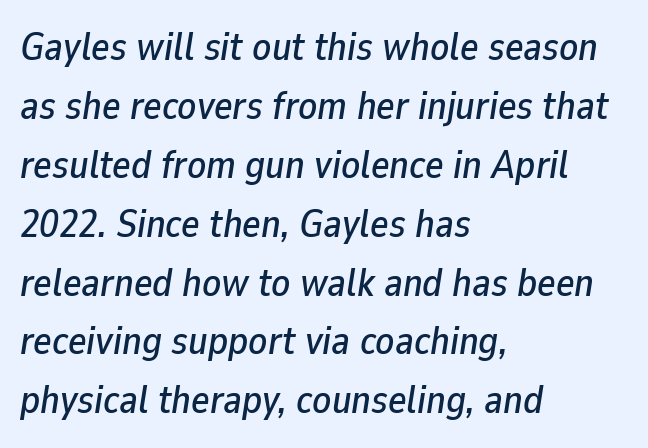
{"italic": "yes", "lean": "right", "slant_degrees": 9, "width": "normal", "stroke_contrast": "low", "x_height": "medium", "monospaced": "no", "underline": "no", "align": "left", "line_spacing": "normal", "line_spacing_ratio": 1.51, "letter_spacing": "normal", "letter_spacing_em": 0.0, "glyph_px": 39}
